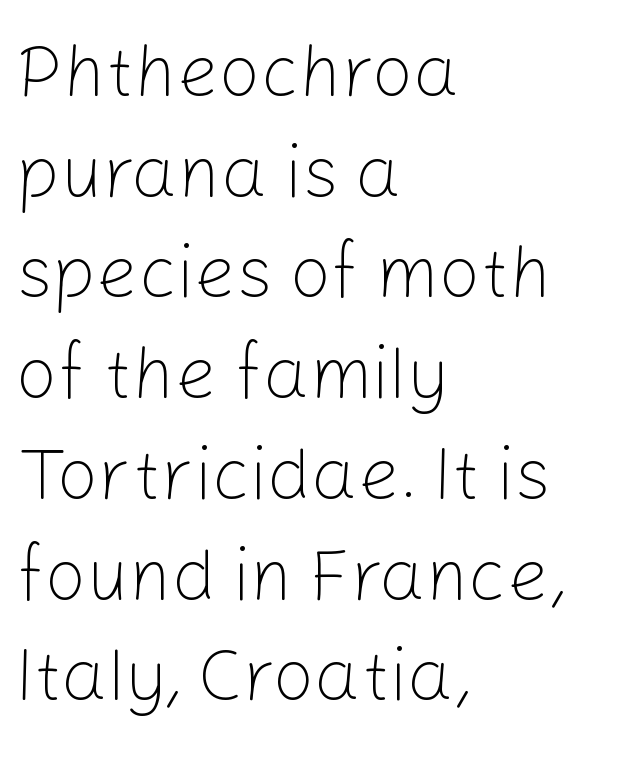
The image shows 73 px light sans-serif type, upright; set left-aligned, normal line spacing (1.38x), normal letter spacing, not underlined; low stroke contrast and a medium x-height.
